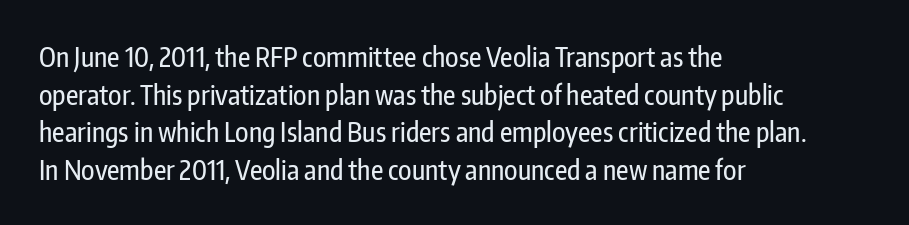
{"italic": "no", "underline": "no", "align": "left", "line_spacing": "normal", "line_spacing_ratio": 1.39, "letter_spacing": "normal", "letter_spacing_em": 0.0, "glyph_px": 27}
